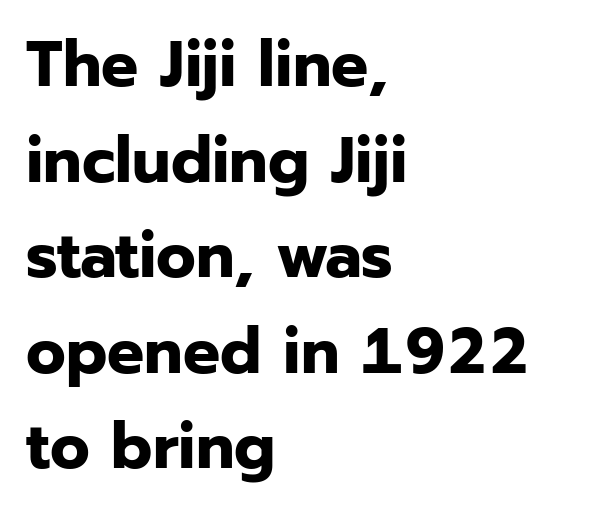
Honestly, there is no underline to notice here at all. Interline gaps are of average width in this sample. Students, this is bold: see how much ink each stroke carries. There is no visible air inserted between adjacent glyphs.
